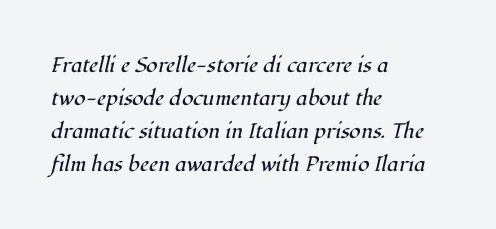
The image shows 21 px text type, italic (leaning right); set left-aligned, normal line spacing (1.57x), normal letter spacing, not underlined.
